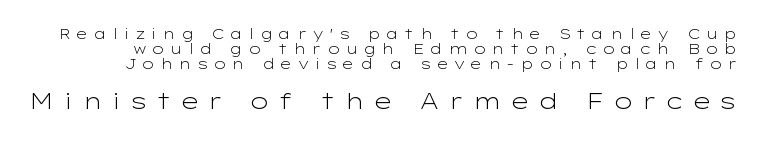
The image shows 22 px text type, upright; set tight line spacing (1.06x), unusually wide letter spacing (+0.36 em), not underlined; the second (bottom) block is 1.57x larger.
